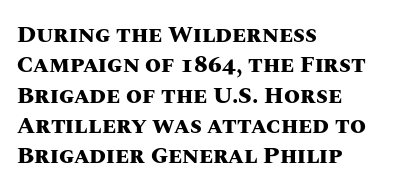
The image shows 23 px bold type, upright; set left-aligned, normal line spacing (1.32x), normal letter spacing, not underlined.
